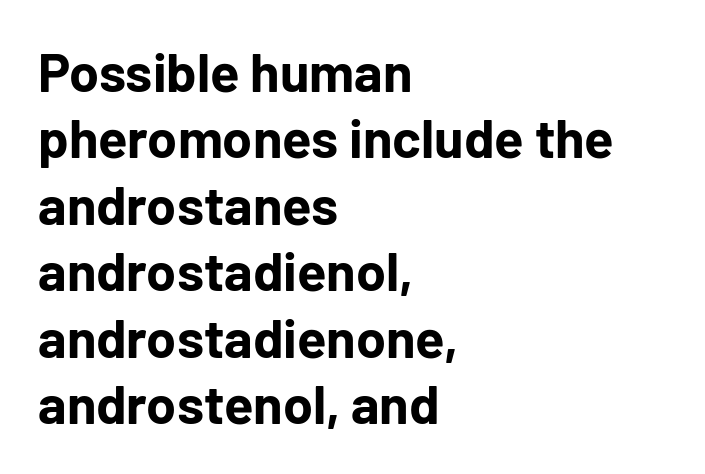
The image shows 54 px bold sans-serif type, upright; set left-aligned, line spacing 1.23x, normal letter spacing, not underlined; low stroke contrast and a medium x-height.
